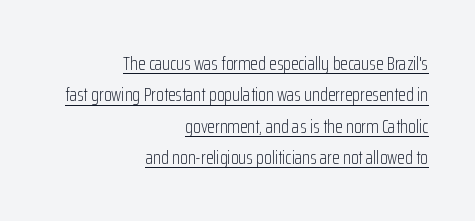
{"italic": "no", "bold": "no", "underline": "yes", "align": "right", "line_spacing": "normal", "line_spacing_ratio": 1.57, "letter_spacing": "normal", "letter_spacing_em": 0.0, "glyph_px": 20}
